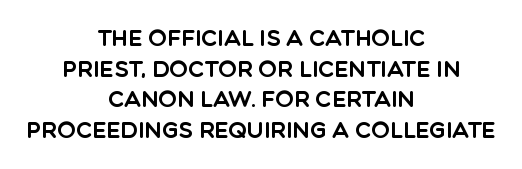
The image shows 22 px text type, upright; set centered, normal line spacing (1.39x), normal letter spacing, not underlined.
